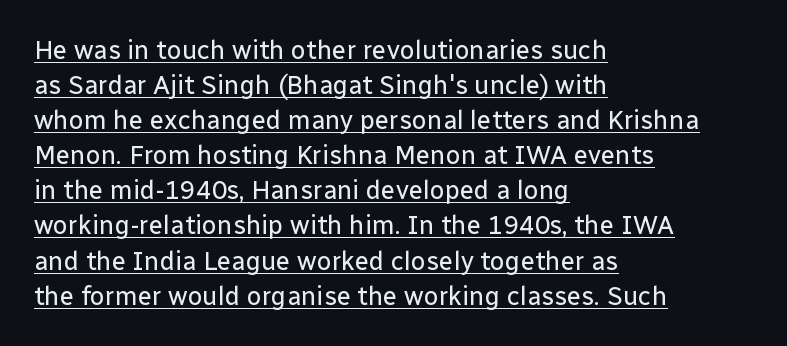
The image shows 26 px text type, upright; set left-aligned, normal line spacing (1.35x), normal letter spacing, underlined.
